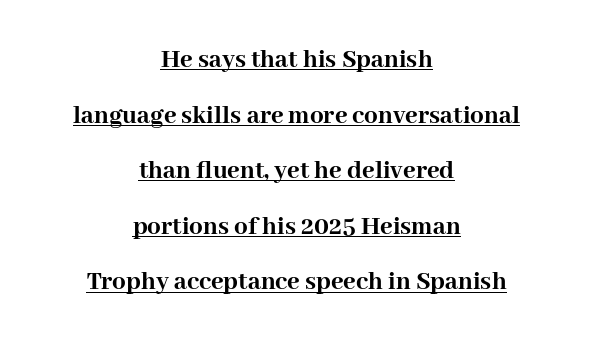
In terms of leading, this rendering errs on the spacious side. The glyphs have the mass of a bold cut. The rag falls on both sides of this text block equally. A roman cut, with each character standing at attention. The face used here is rendered with its standard letterfit. Quick note: underline on.
